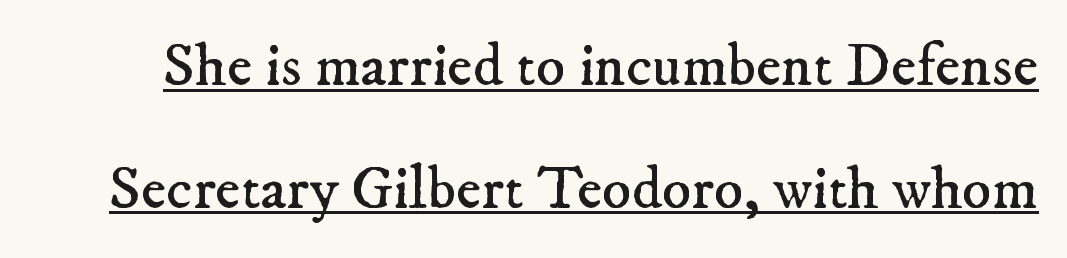
Q: Is the text bold? A: No.
Q: Is the typeface a serif or a sans-serif typeface? A: Serif.
Q: Is the text underlined? A: Yes.
Q: Is the spacing between letters normal or unusually wide? A: Normal.
Q: Is the spacing between lines tight, normal or loose? A: Loose.
Q: Width (condensed, normal, or wide)? A: Normal.
Q: Stroke contrast? A: Low.
Q: x-height? A: Small.
Q: Monospaced? A: No.
